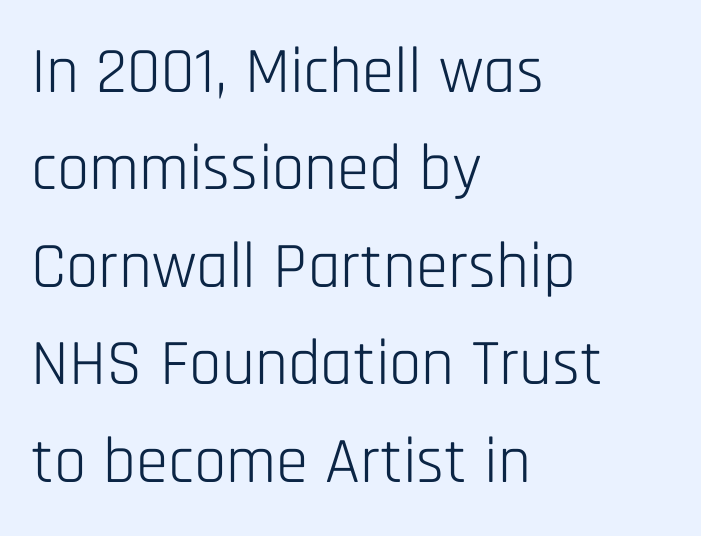
Bold? No — there's no thickening of the strokes. These lines stack with their left ends in a neat column. Descender tails drop into unmarked territory. Italic? Not at all — the glyphs are vertical. No feet cap the strokes, marking this as sans-serif type. Does extra space separate the letters? No, they use regular spacing.
